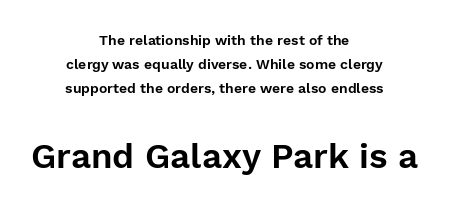
{"serif": "no", "italic": "no", "width": "normal", "x_height": "medium", "monospaced": "no", "underline": "no", "align": "center", "line_spacing_ratio": 1.71, "letter_spacing": "normal", "letter_spacing_em": 0.0, "larger_block": "second", "size_ratio": 2.5, "glyph_px": 35}
